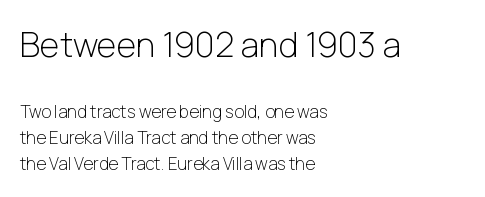
Q: Is the text bold? A: No.
Q: Is the text italic (slanted)? A: No, it is upright.
Q: Is the typeface a serif or a sans-serif typeface? A: Sans-serif.
Q: Is the text underlined? A: No.
Q: How is the paragraph aligned? A: Left-aligned.
Q: Is the spacing between letters normal or unusually wide? A: Normal.
Q: Is the spacing between lines tight, normal or loose? A: Normal.
Q: Which block of text is set in a larger size, the first (top) or the second (bottom)? A: The first (top) one.
Q: Width (condensed, normal, or wide)? A: Normal.
Q: Stroke contrast? A: Low.
Q: x-height? A: Medium.
Q: Monospaced? A: No.
